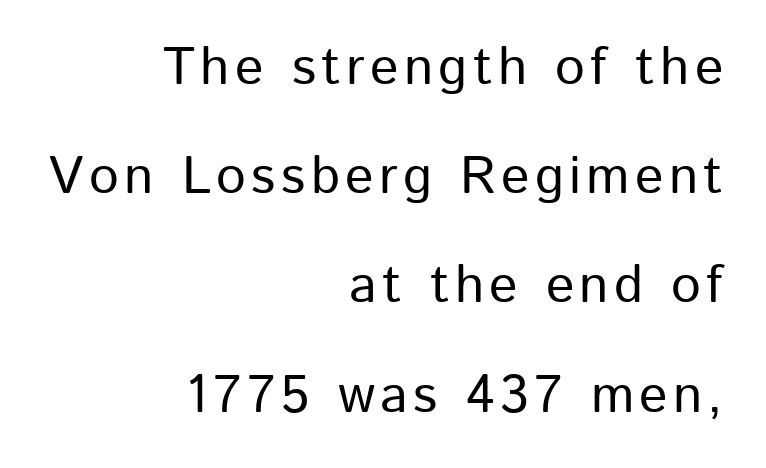
The image shows 53 px sans-serif type, upright; set right-aligned, loose line spacing (2.06x), not underlined; low stroke contrast and a medium x-height.
